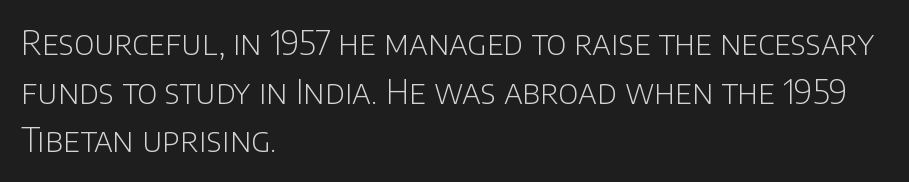
{"serif": "no", "italic": "no", "bold": "no", "weight": "light", "width": "normal", "stroke_contrast": "low", "x_height": "large", "monospaced": "no", "underline": "no", "align": "left", "line_spacing": "normal", "line_spacing_ratio": 1.47, "letter_spacing": "normal", "letter_spacing_em": 0.0, "glyph_px": 33}
